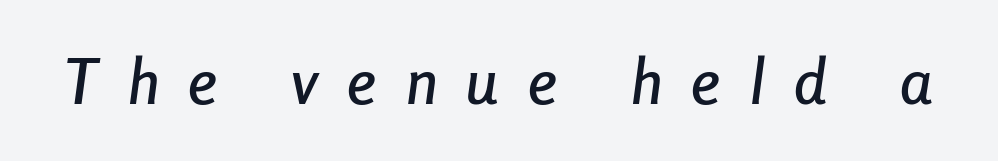
The image shows 63 px condensed type, italic (leaning right); set unusually wide letter spacing (+0.47 em), not underlined; low stroke contrast and a medium x-height.
